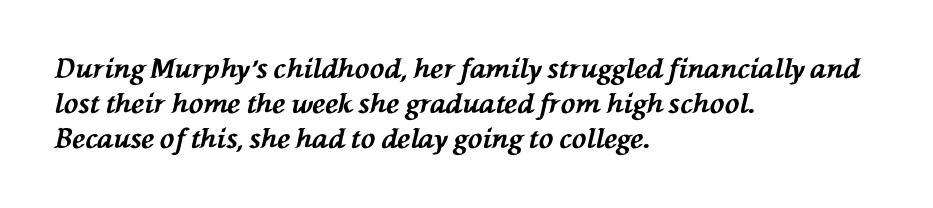
Q: Is the text bold? A: Yes.
Q: Is the text italic (slanted)? A: Yes, it leans left by about 76 degrees.
Q: Is the text underlined? A: No.
Q: How is the paragraph aligned? A: Left-aligned.
Q: Is the spacing between letters normal or unusually wide? A: Normal.
Q: Is the spacing between lines tight, normal or loose? A: Normal.
